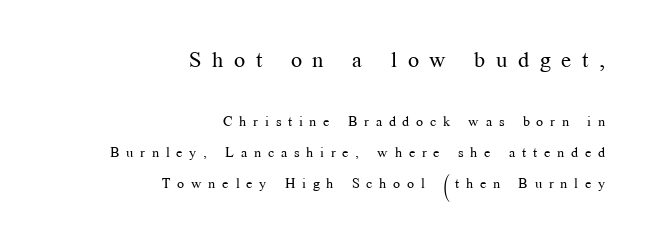
Substantial extra tracking has been applied to these lines. Students, observe: this is what heavily led, spacious text looks like. Larger block? The one above; the one below is distinctly smaller. Compared with a flush-left layout, this one pins lines to the opposite, right side. The letters stand upright; this is a roman face. Lines of text with bare space underneath.
